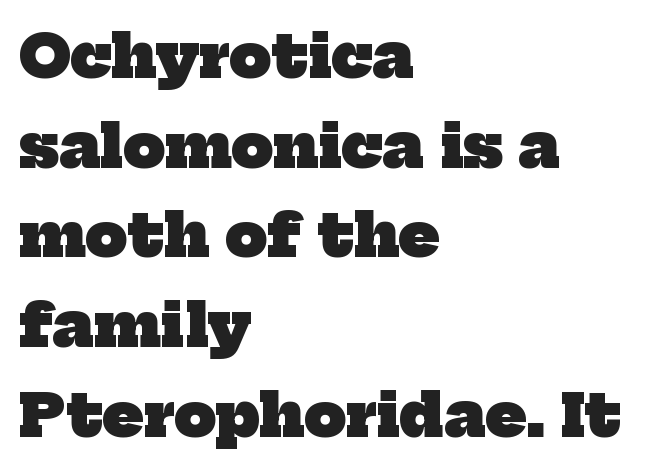
The image shows 59 px heavy serif type; set left-aligned, normal line spacing (1.52x), normal letter spacing, not underlined; low stroke contrast and a medium x-height.
